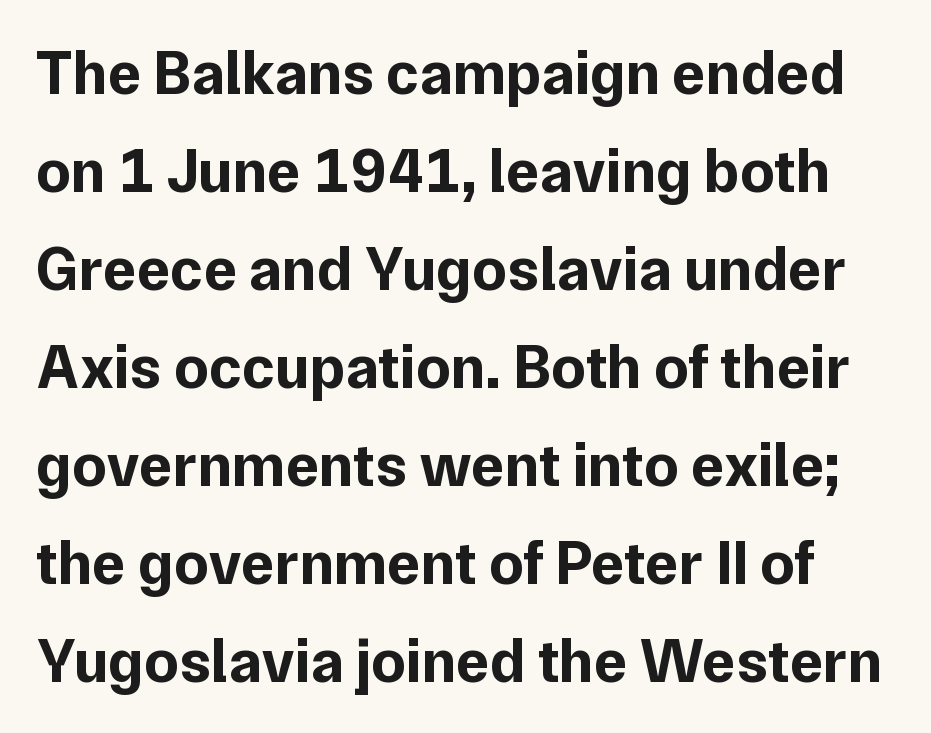
{"serif": "no", "italic": "no", "bold": "yes", "weight": "bold", "width": "normal", "stroke_contrast": "low", "x_height": "medium", "monospaced": "no", "underline": "no", "line_spacing": "normal", "line_spacing_ratio": 1.58, "letter_spacing": "normal", "letter_spacing_em": 0.0, "glyph_px": 62}
